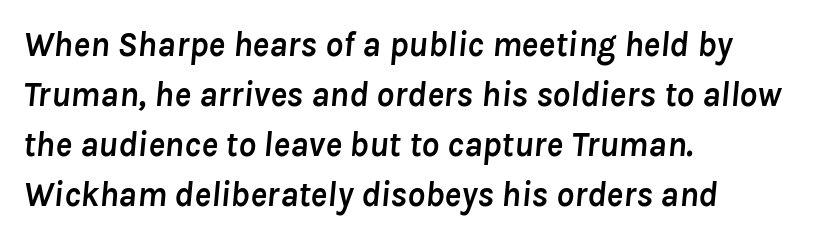
The image shows 35 px semibold type, italic (leaning right); set left-aligned, normal line spacing (1.43x), normal letter spacing, not underlined; low stroke contrast and a medium x-height.
